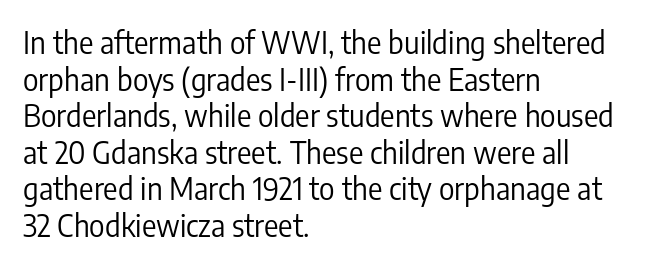
The weight tops out at a normal text grade. Does the copy run flush right? No — it runs flush left. A sans-serif font was chosen for this passage. A roman cut, with each character standing at attention. The letterforms sit shoulder to shoulder at normal distance.
